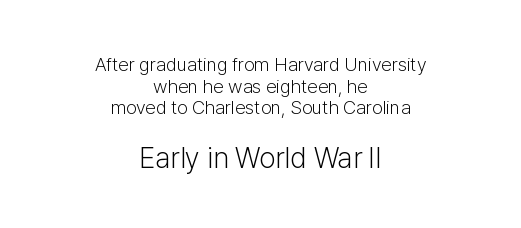
{"serif": "no", "italic": "no", "bold": "no", "weight": "light", "width": "normal", "stroke_contrast": "low", "x_height": "medium", "monospaced": "no", "underline": "no", "align": "center", "line_spacing": "tight", "line_spacing_ratio": 1.14, "letter_spacing": "normal", "letter_spacing_em": 0.0, "larger_block": "second", "size_ratio": 1.53, "glyph_px": 29}
